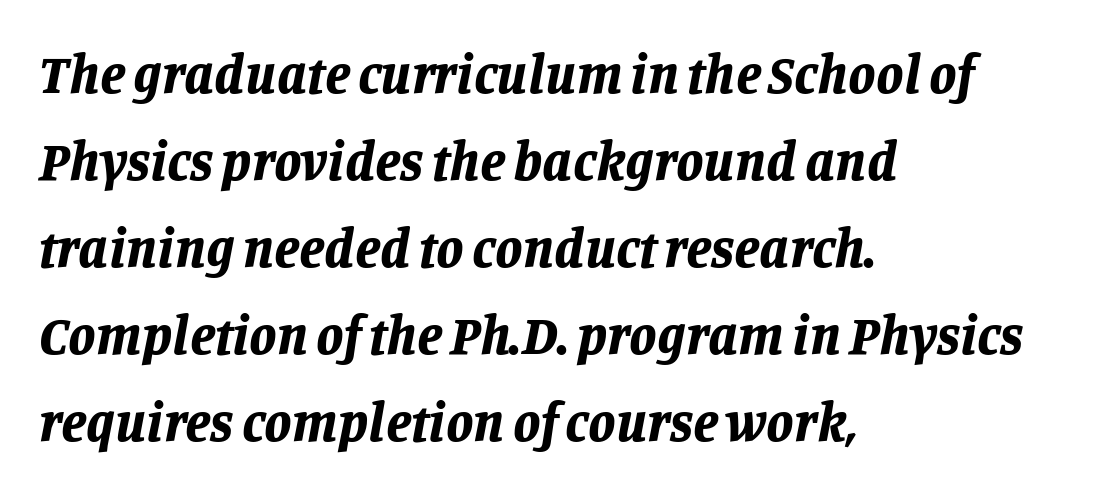
The image shows 55 px bold type, italic (leaning right); set left-aligned, normal line spacing (1.58x), normal letter spacing, not underlined; low stroke contrast and a large x-height.
